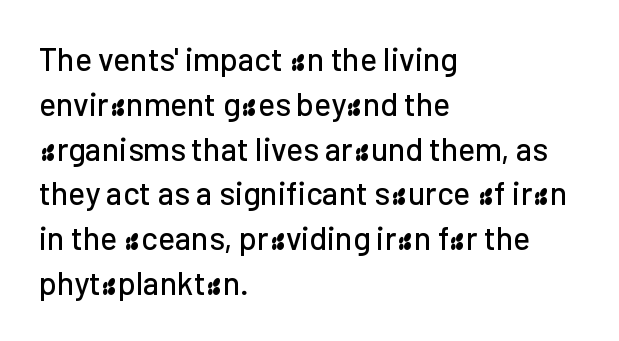
The image shows 32 px sans-serif type, upright; set left-aligned, normal line spacing (1.4x), normal letter spacing, not underlined; low stroke contrast and a medium x-height.
